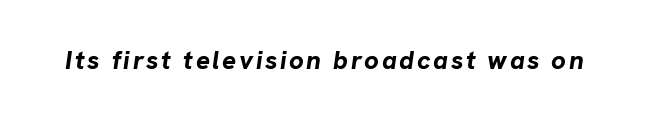
This is heavy type, rendered in bold. The gap between lines stays unmarked. The glyphs look as if they've been sheared to an angle.
